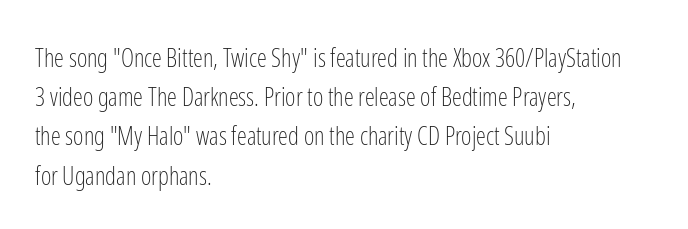
{"italic": "no", "bold": "no", "underline": "no", "align": "left", "line_spacing": "normal", "line_spacing_ratio": 1.57, "letter_spacing": "normal", "letter_spacing_em": 0.0, "glyph_px": 25}
